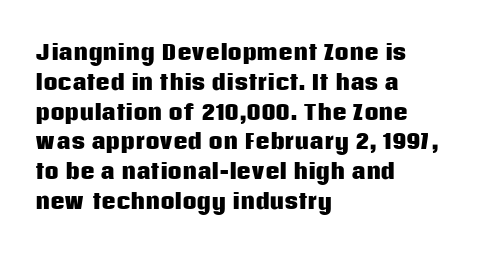
The image shows 20 px bold type, upright; set left-aligned, normal line spacing (1.49x), normal letter spacing, not underlined.
